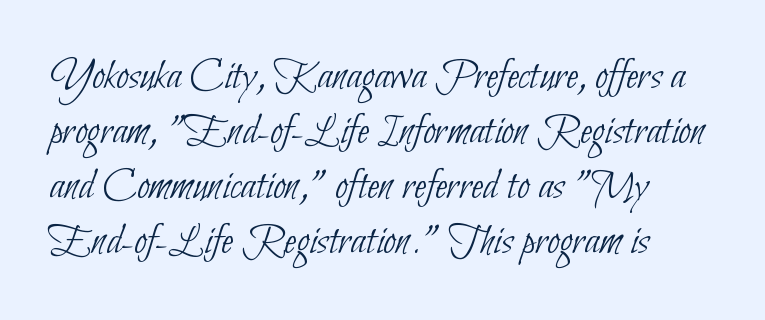
Q: Is the text bold? A: No.
Q: Is the typeface a serif or a sans-serif typeface? A: Sans-serif.
Q: Is the text underlined? A: No.
Q: How is the paragraph aligned? A: Left-aligned.
Q: Is the spacing between letters normal or unusually wide? A: Normal.
Q: Width (condensed, normal, or wide)? A: Condensed.
Q: Stroke contrast? A: Low.
Q: x-height? A: Small.
Q: Monospaced? A: No.
